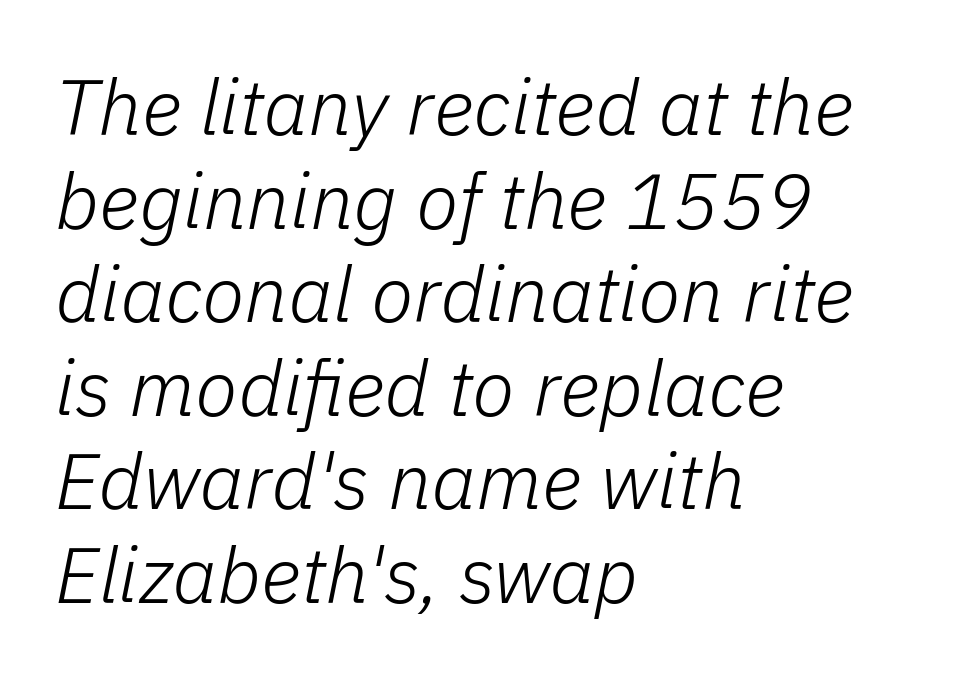
The image shows 78 px light type, italic (leaning right); set left-aligned, line spacing 1.2x, normal letter spacing, not underlined; low stroke contrast and a medium x-height.
